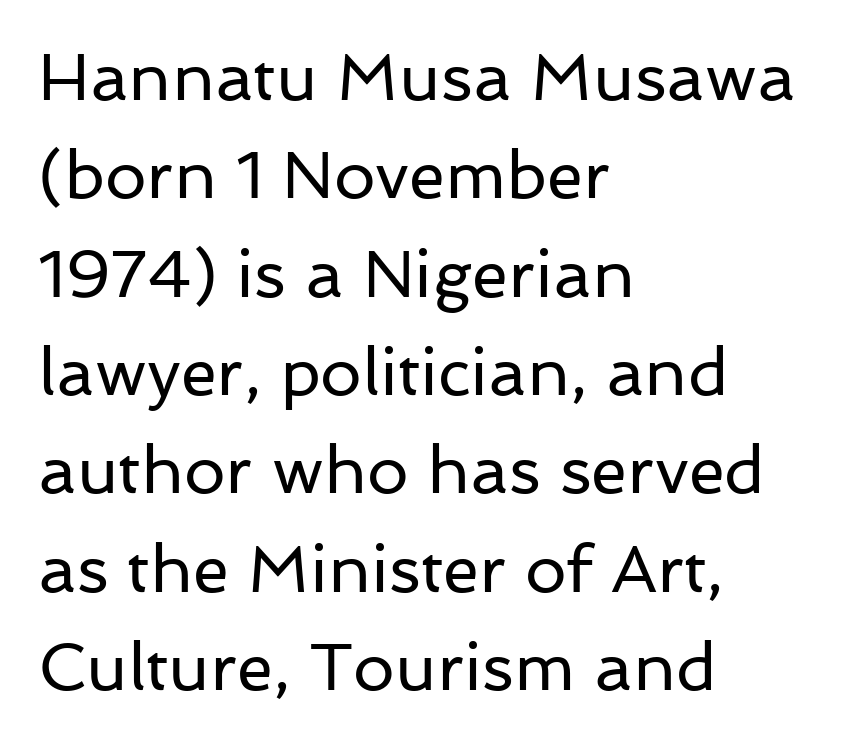
Nobody touched the tracking dial on this one. Notice how the passage keeps a crisp vertical edge on the left only. Do the characters align in a grid? No, the font is proportional. Leading: standard.
